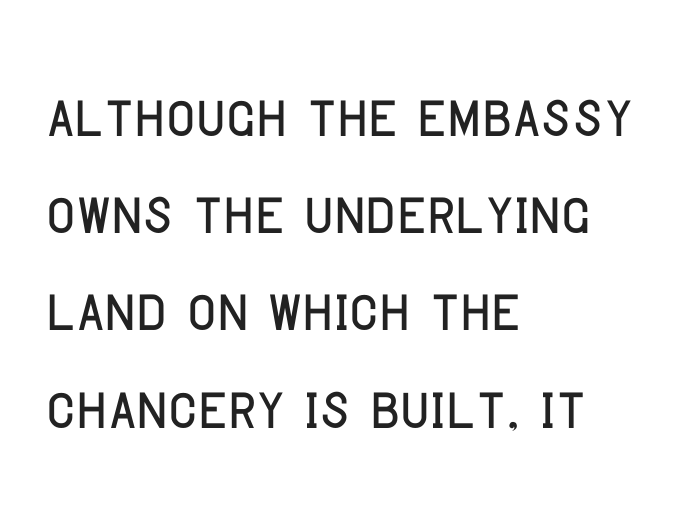
Q: Is the text italic (slanted)? A: No, it is upright.
Q: Is the typeface a serif or a sans-serif typeface? A: Sans-serif.
Q: Is the text underlined? A: No.
Q: How is the paragraph aligned? A: Left-aligned.
Q: Is the spacing between letters normal or unusually wide? A: Normal.
Q: Width (condensed, normal, or wide)? A: Condensed.
Q: Stroke contrast? A: Low.
Q: x-height? A: Large.
Q: Monospaced? A: No.
